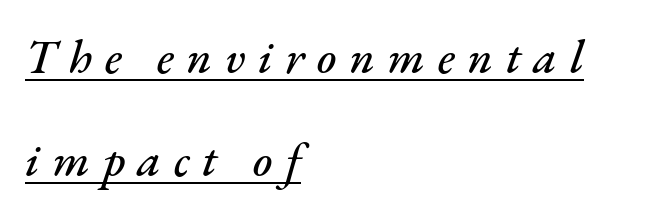
{"italic": "yes", "lean": "right", "slant_degrees": 17, "width": "normal", "stroke_contrast": "medium", "x_height": "small", "monospaced": "no", "underline": "yes", "align": "left", "line_spacing": "loose", "line_spacing_ratio": 2.2, "letter_spacing": "wide", "letter_spacing_em": 0.27, "glyph_px": 47}
